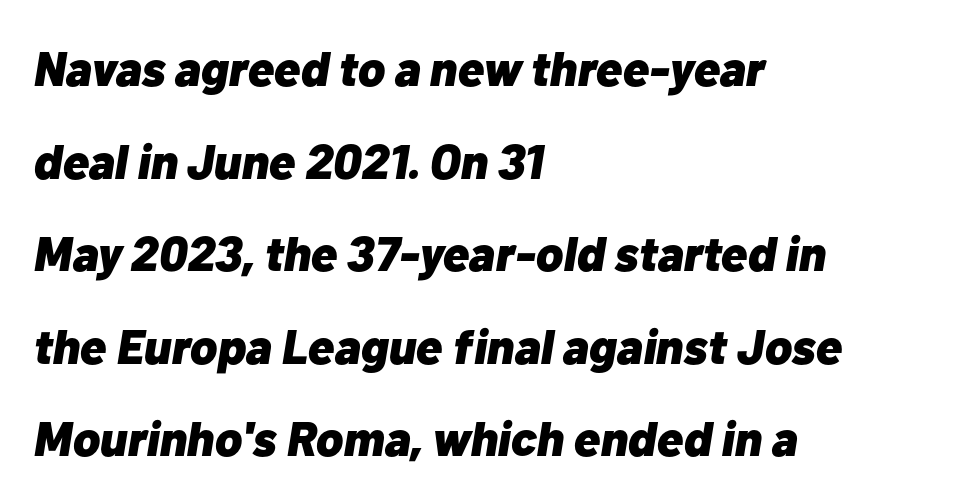
Varying glyph widths throughout — classic text-font behaviour. The baseline area is clear. On the weight axis this lands at bold, roughly 700. Honestly, the letter spacing is just normal — you wouldn't notice it.
